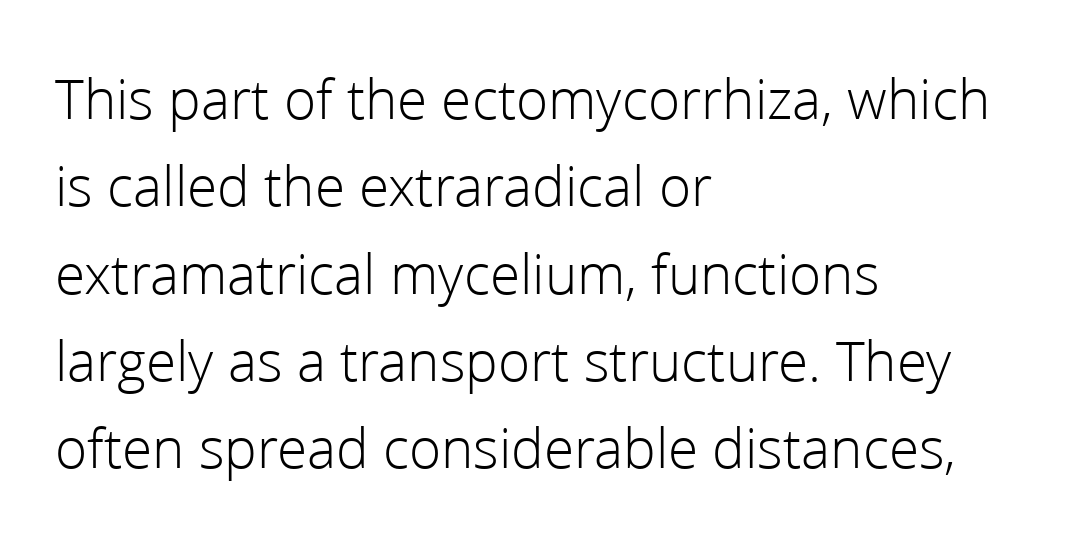
Stroke thickness stays within the range of a standard reading face or lighter. The leading is moderate, giving the passage an even texture. To sum up the face: it is a sans, with no serifs. If you drew a line through each stem, it would be perfectly vertical. Every row of glyphs begins at an identical x-position on the left.
